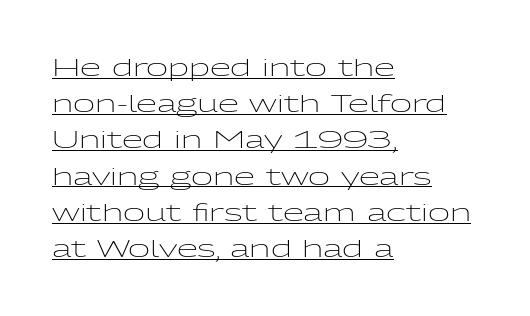
The image shows 24 px text type, upright; set left-aligned, normal line spacing (1.51x), normal letter spacing, underlined.
